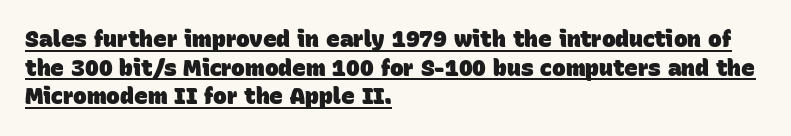
Q: Is the text bold? A: Yes.
Q: Is the text underlined? A: Yes.
Q: How is the paragraph aligned? A: Left-aligned.
Q: Is the spacing between letters normal or unusually wide? A: Normal.
